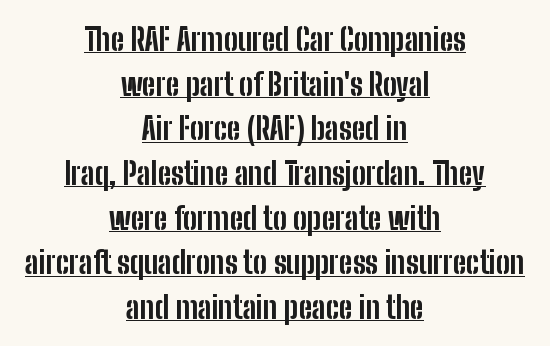
Q: Is the text bold? A: Yes.
Q: Is the text italic (slanted)? A: No, it is upright.
Q: Is the typeface a serif or a sans-serif typeface? A: Sans-serif.
Q: Is the text underlined? A: Yes.
Q: How is the paragraph aligned? A: Centered.
Q: Is the spacing between letters normal or unusually wide? A: Normal.
Q: Is the spacing between lines tight, normal or loose? A: Normal.
Q: Width (condensed, normal, or wide)? A: Condensed.
Q: Stroke contrast? A: Low.
Q: x-height? A: Medium.
Q: Monospaced? A: No.
